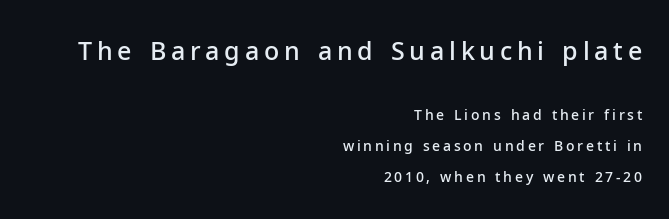
The image shows 25 px text type, upright; set right-aligned, loose line spacing (2.21x), not underlined; the first (top) block is 1.79x larger.
